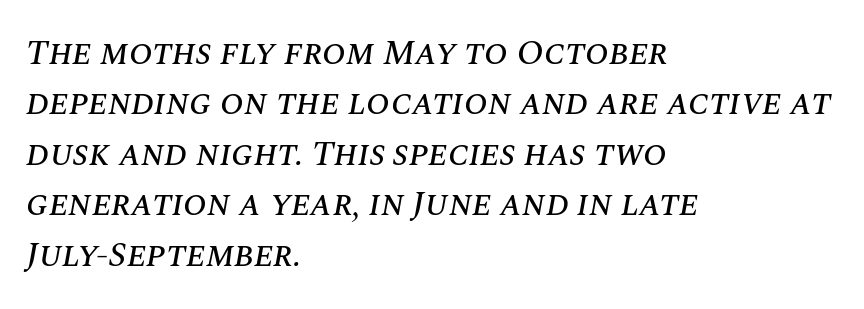
The image shows 35 px text type, italic (leaning right); set left-aligned, normal line spacing (1.44x), normal letter spacing, not underlined; medium stroke contrast and a large x-height.
